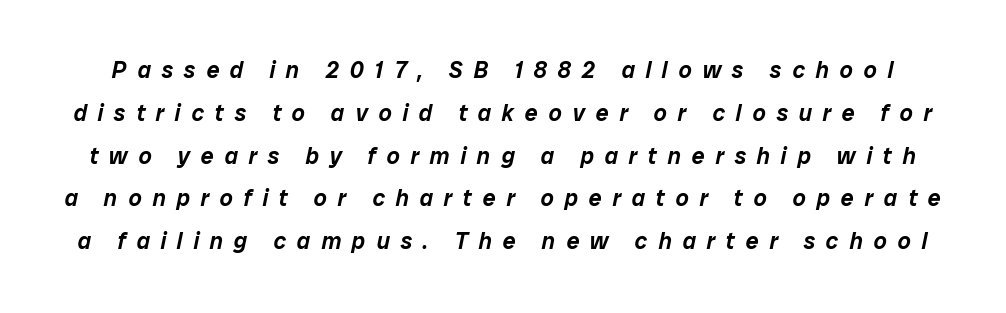
Quick note: underline off. The whole block is typeset with a tilt. A typesetter would call this heavily tracked-out type.
